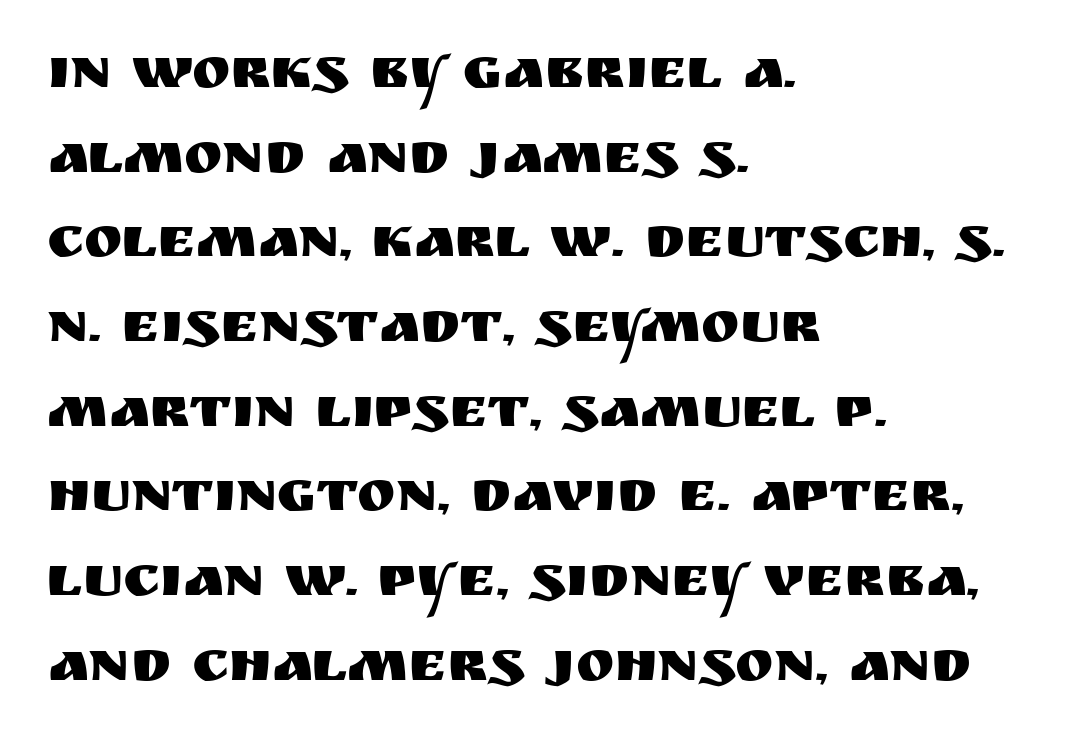
The image shows 58 px sans-serif type, upright; set left-aligned, normal line spacing (1.46x), normal letter spacing, not underlined; medium stroke contrast and a large x-height.
